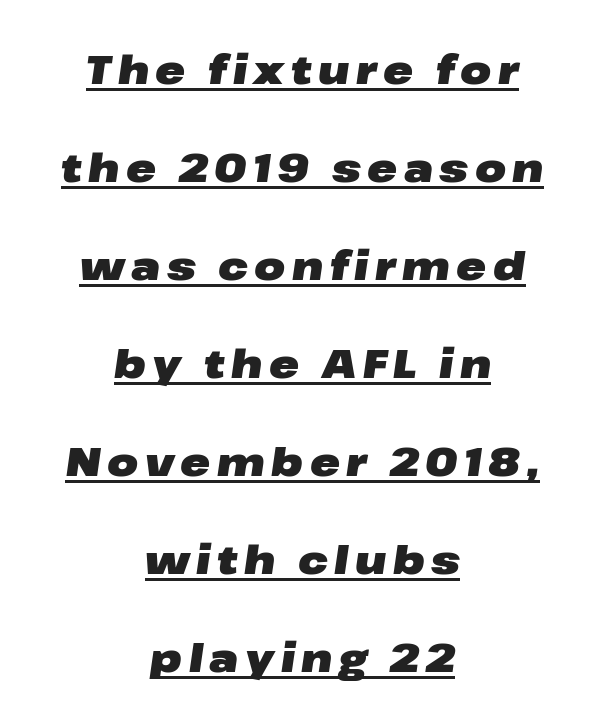
Q: Is the text bold? A: Yes.
Q: Is the text italic (slanted)? A: Yes, it leans right by about 8 degrees.
Q: Is the text underlined? A: Yes.
Q: How is the paragraph aligned? A: Centered.
Q: Is the spacing between lines tight, normal or loose? A: Loose.
Q: Width (condensed, normal, or wide)? A: Wide.
Q: Stroke contrast? A: Low.
Q: x-height? A: Medium.
Q: Monospaced? A: No.
